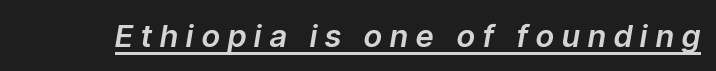
The image shows 31 px text type, italic (leaning right); set unusually wide letter spacing (+0.27 em), underlined; low stroke contrast and a medium x-height.
